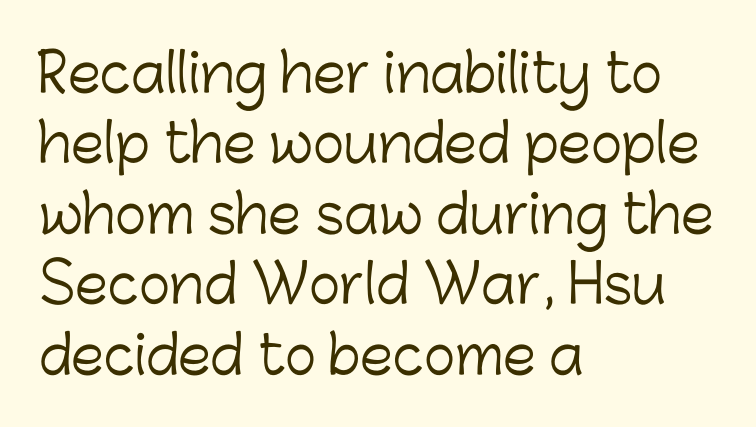
{"serif": "no", "italic": "no", "bold": "no", "weight": "light", "width": "normal", "stroke_contrast": "low", "x_height": "medium", "monospaced": "no", "underline": "no", "align": "left", "line_spacing": "normal", "line_spacing_ratio": 1.33, "letter_spacing": "normal", "letter_spacing_em": 0.0, "glyph_px": 53}
